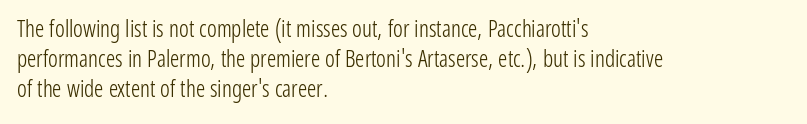
Q: Is the text bold? A: No.
Q: Is the text italic (slanted)? A: No, it is upright.
Q: Is the text underlined? A: No.
Q: How is the paragraph aligned? A: Left-aligned.
Q: Is the spacing between letters normal or unusually wide? A: Normal.
Q: Is the spacing between lines tight, normal or loose? A: Normal.
